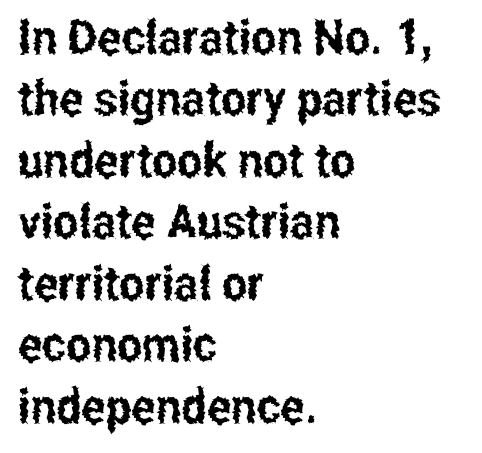
The letters carry no serifs — their stems end cleanly without finishing strokes. Caption: multi-line text, flush left, ragged right. Characters follow at the spacing the type designer built in. The vertical gap from one line to the next is medium. A roman cut, with each character standing at attention. You could not count columns in this text — the font is proportionally spaced.
